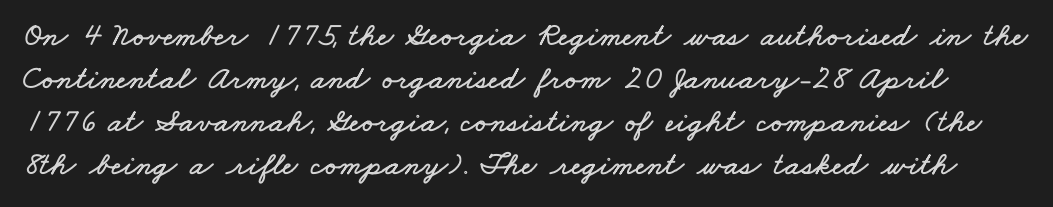
{"width": "wide", "stroke_contrast": "low", "x_height": "small", "monospaced": "no", "underline": "no", "line_spacing": "normal", "line_spacing_ratio": 1.3, "letter_spacing": "normal", "letter_spacing_em": 0.0, "glyph_px": 33}
